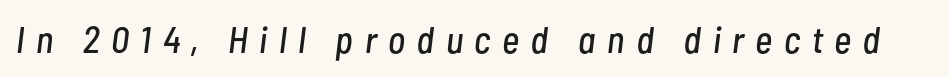
Q: Is the text italic (slanted)? A: Yes, it leans right by about 7 degrees.
Q: Is the text underlined? A: No.
Q: Is the spacing between letters normal or unusually wide? A: Unusually wide.
Q: Width (condensed, normal, or wide)? A: Condensed.
Q: Stroke contrast? A: Low.
Q: x-height? A: Medium.
Q: Monospaced? A: No.
